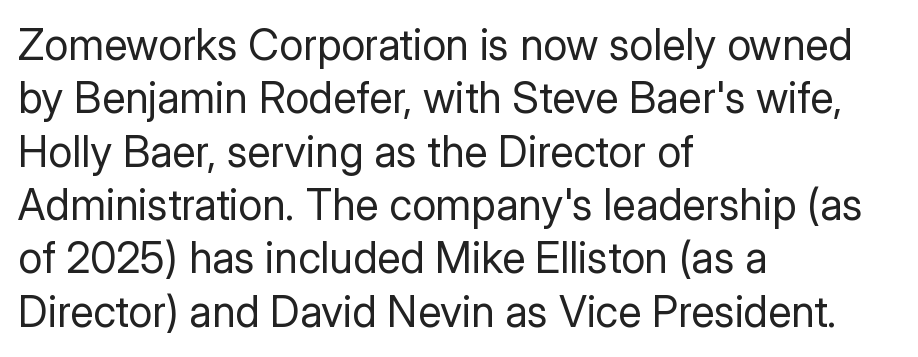
Q: Is the text bold? A: No.
Q: Is the text italic (slanted)? A: No, it is upright.
Q: Is the typeface a serif or a sans-serif typeface? A: Sans-serif.
Q: Is the text underlined? A: No.
Q: How is the paragraph aligned? A: Left-aligned.
Q: Is the spacing between letters normal or unusually wide? A: Normal.
Q: Width (condensed, normal, or wide)? A: Normal.
Q: Stroke contrast? A: Low.
Q: x-height? A: Medium.
Q: Monospaced? A: No.
